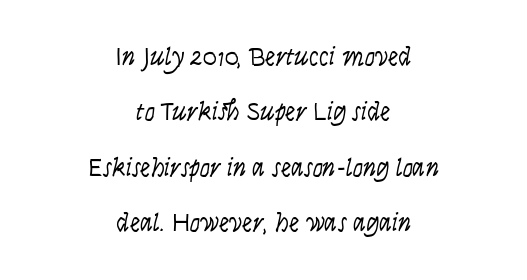
Which margin do the lines hug? Neither — every line sits in the middle. Only glyphs here, with clear space below each row. Here the glyphs are tracked normally, forming tight word shapes.
